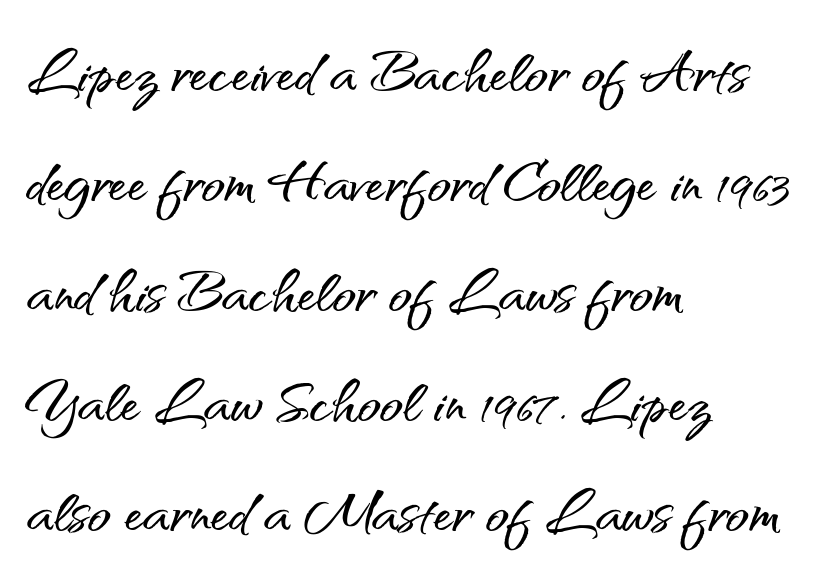
{"serif": "no", "width": "normal", "stroke_contrast": "medium", "x_height": "small", "monospaced": "no", "underline": "no", "align": "left", "line_spacing": "normal", "line_spacing_ratio": 1.43, "letter_spacing": "normal", "letter_spacing_em": 0.0, "glyph_px": 77}
